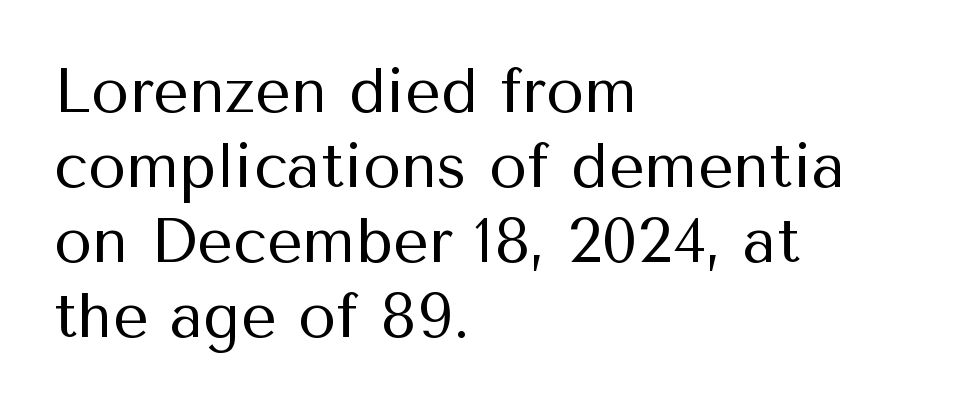
The image shows 62 px regular-weight sans-serif type, upright; set left-aligned, line spacing 1.21x, normal letter spacing, not underlined; medium stroke contrast and a medium x-height.
